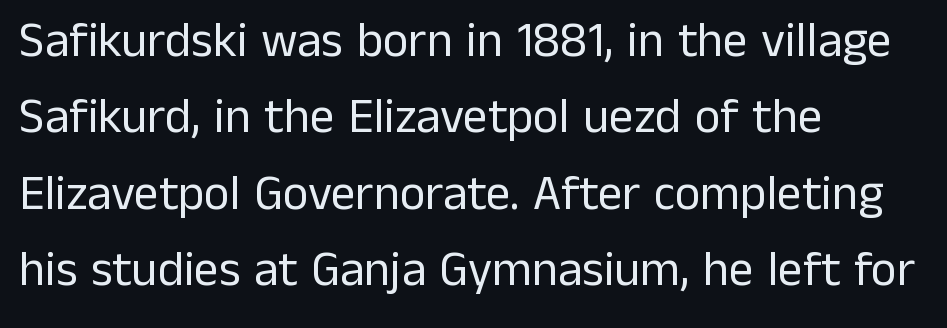
Vertical spacing — default. Weight: not bold — regular or lighter. Words appear dense and cohesive because spacing is normal. These lines are set flush left with a ragged right edge. The words here are not underlined.
